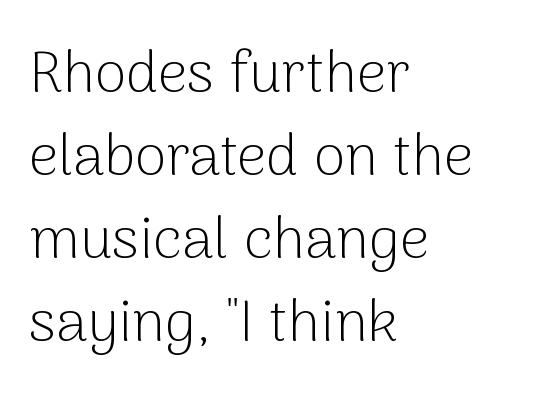
The image shows 58 px light sans-serif type, upright; set left-aligned, normal line spacing (1.43x), normal letter spacing, not underlined; low stroke contrast and a medium x-height.
